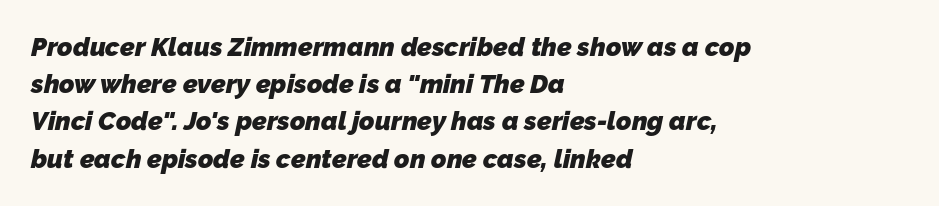
The image shows 26 px bold type; set left-aligned, normal line spacing (1.43x), normal letter spacing, not underlined.
